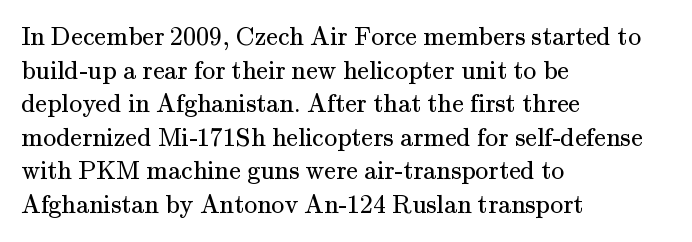
Interline gaps are of average width in this sample. In terms of posture, this sample is upright. Teacher's note: observe the even left margin — that is flush-left alignment. The cut favours lightness, reaching ordinary text weight at its darkest.
